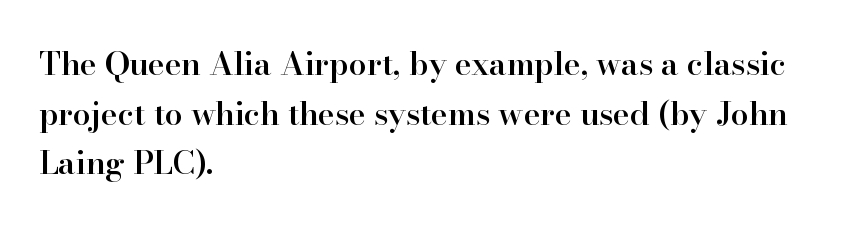
Q: Is the text bold? A: Semi-bold.
Q: Is the text italic (slanted)? A: No, it is upright.
Q: Is the typeface a serif or a sans-serif typeface? A: Serif.
Q: Is the text underlined? A: No.
Q: How is the paragraph aligned? A: Left-aligned.
Q: Is the spacing between letters normal or unusually wide? A: Normal.
Q: Is the spacing between lines tight, normal or loose? A: Normal.
Q: Width (condensed, normal, or wide)? A: Normal.
Q: Stroke contrast? A: High.
Q: x-height? A: Small.
Q: Monospaced? A: No.
